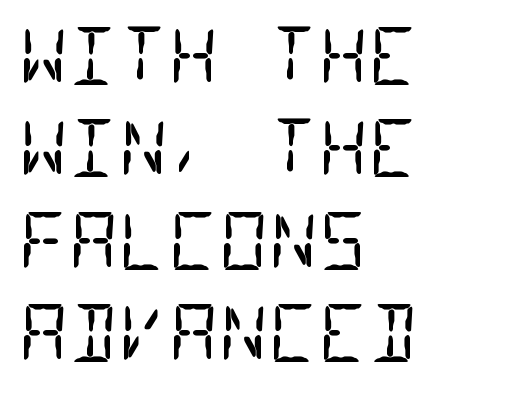
{"serif": "no", "bold": "no", "weight": "regular", "width": "condensed", "stroke_contrast": "low", "x_height": "large", "monospaced": "yes", "underline": "no", "align": "left", "line_spacing_ratio": 1.2, "letter_spacing": "normal", "letter_spacing_em": 0.0, "glyph_px": 77}
